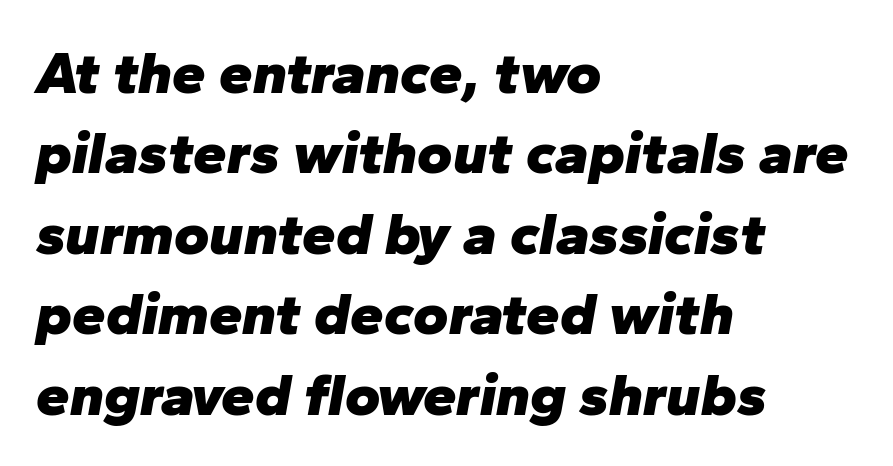
The image shows 60 px heavy type, italic (leaning right); set left-aligned, normal line spacing (1.34x), normal letter spacing, not underlined; low stroke contrast and a medium x-height.
